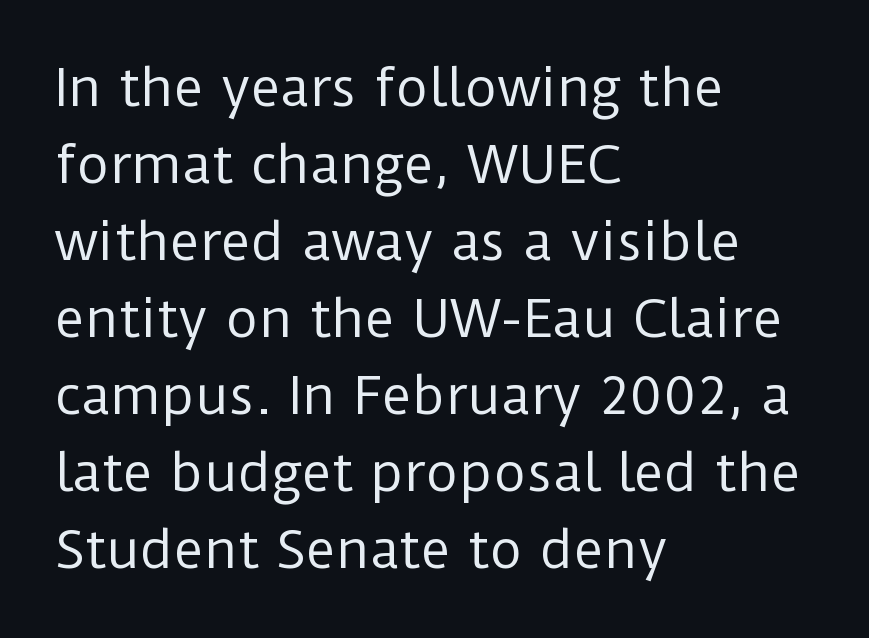
The image shows 51 px regular-weight sans-serif type, upright; set left-aligned, normal line spacing (1.51x), normal letter spacing, not underlined; low stroke contrast and a medium x-height.
